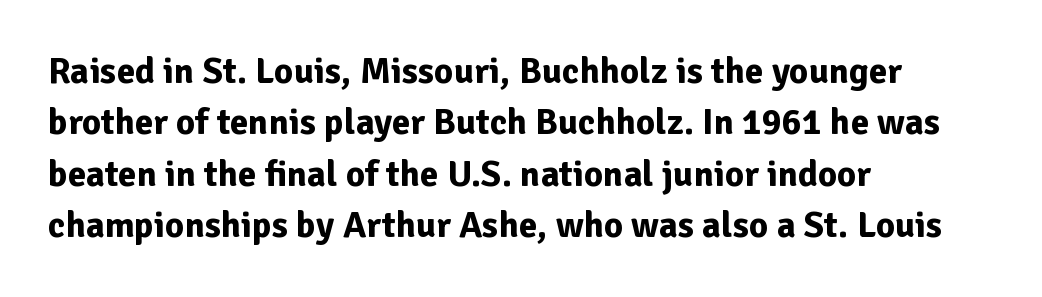
The image shows 37 px bold sans-serif type, upright; set left-aligned, normal line spacing (1.39x), normal letter spacing, not underlined; low stroke contrast and a medium x-height.
